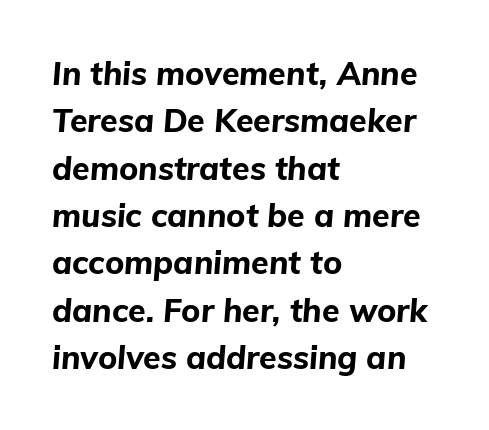
The image shows 32 px bold type, italic (leaning right); set left-aligned, normal line spacing (1.48x), normal letter spacing, not underlined; low stroke contrast and a medium x-height.
